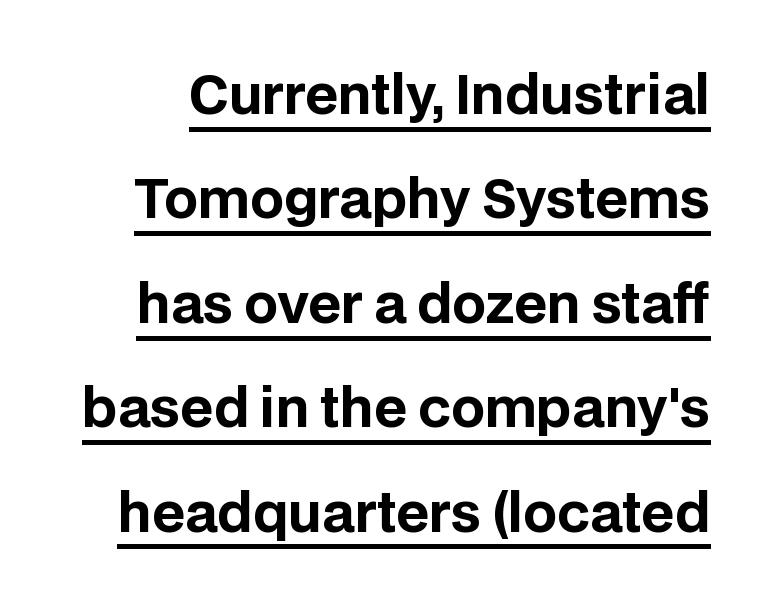
The image shows 53 px bold sans-serif type, upright; set loose line spacing (1.97x), normal letter spacing, underlined; low stroke contrast and a large x-height.
